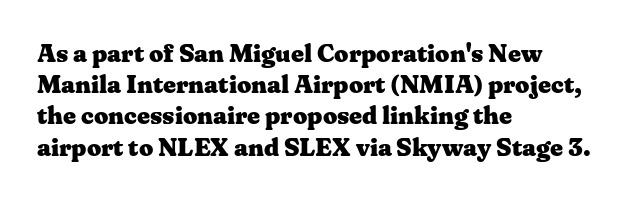
Q: Is the text bold? A: Yes.
Q: Is the text italic (slanted)? A: No, it is upright.
Q: Is the text underlined? A: No.
Q: How is the paragraph aligned? A: Left-aligned.
Q: Is the spacing between letters normal or unusually wide? A: Normal.
Q: Is the spacing between lines tight, normal or loose? A: Normal.
